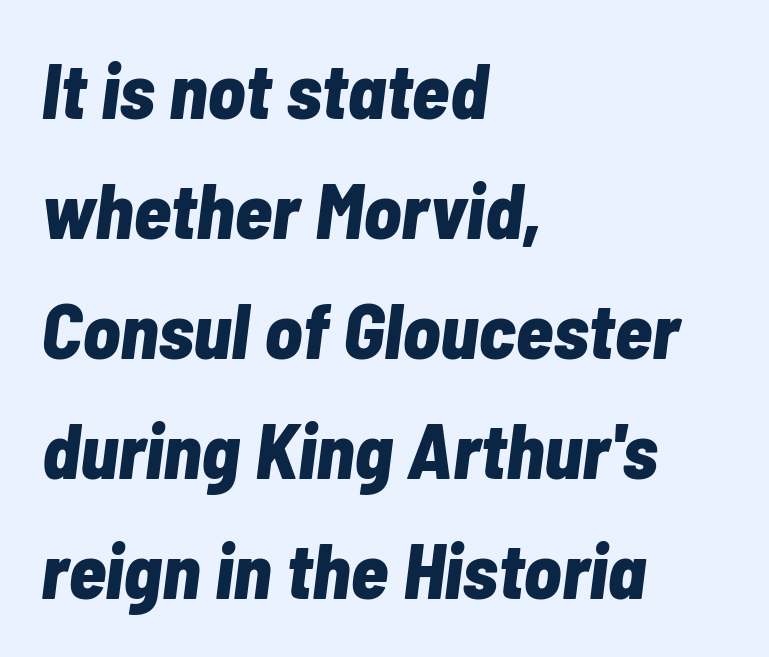
Q: Is the text bold? A: Yes.
Q: Is the text italic (slanted)? A: Yes, it leans right by about 7 degrees.
Q: Is the text underlined? A: No.
Q: How is the paragraph aligned? A: Left-aligned.
Q: Is the spacing between letters normal or unusually wide? A: Normal.
Q: Is the spacing between lines tight, normal or loose? A: Normal.
Q: Width (condensed, normal, or wide)? A: Condensed.
Q: Stroke contrast? A: Low.
Q: x-height? A: Medium.
Q: Monospaced? A: No.
